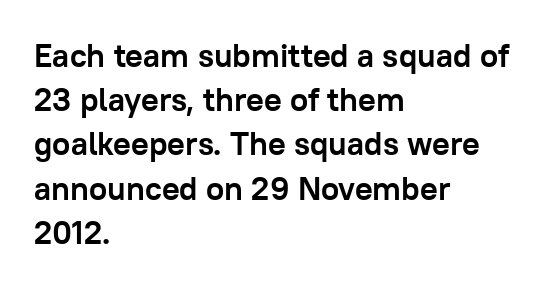
Think of a printed novel: that variable character pitch is what you see here. Type without underlining. You can tell from the bare stems that sans-serif type was used. Typesetter's note: full bold, strokes at maximum text heaviness.
